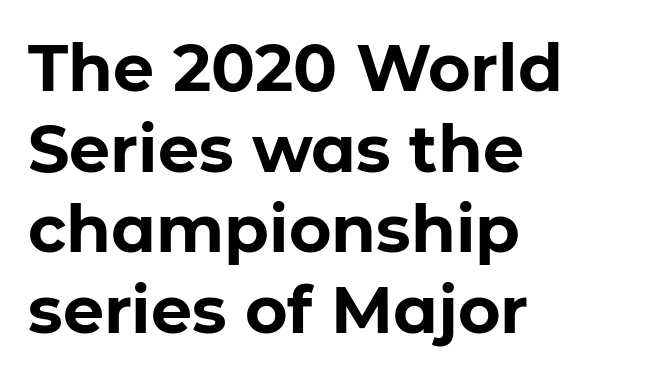
The image shows 65 px bold sans-serif type, upright; set left-aligned, line spacing 1.24x, normal letter spacing, not underlined; low stroke contrast and a medium x-height.
